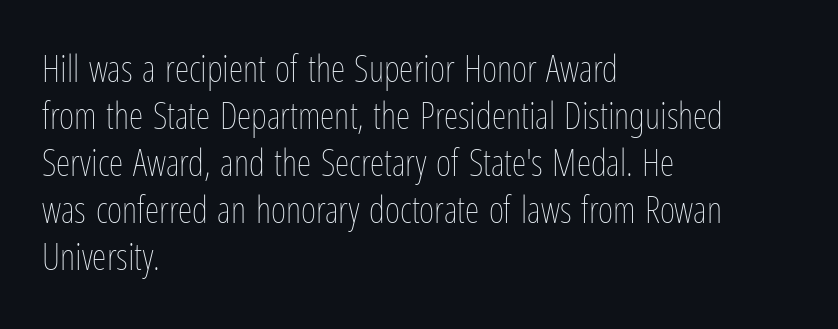
The image shows 37 px thin, condensed type, upright; set left-aligned, normal line spacing (1.27x), normal letter spacing, not underlined; low stroke contrast and a medium x-height.
